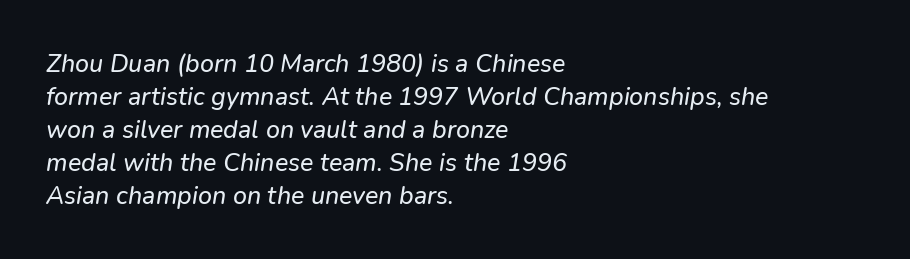
Short and long lines alike share a common starting point at left. Vertically, the passage feels balanced, rows spaced as you'd expect. Words appear dense and cohesive because spacing is normal. Quick note: underline off.
